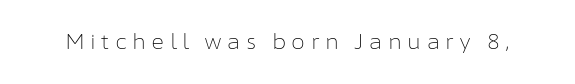
Q: Is the text bold? A: No.
Q: Is the text italic (slanted)? A: No, it is upright.
Q: Is the text underlined? A: No.
Q: Is the spacing between letters normal or unusually wide? A: Unusually wide.
